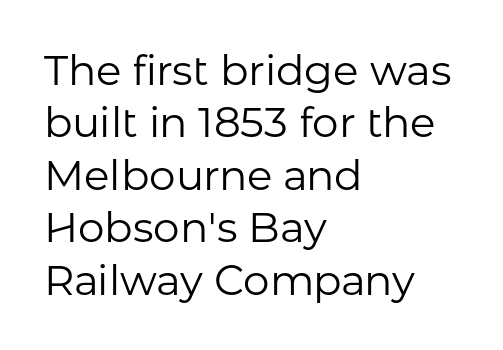
Unmarked baselines from the first word to the last. The face used here is proportionally spaced, like ordinary book or web type. Whoever set this chose a conventional vertical rhythm. Nothing unusual about the tracking: characters are spaced as the font intends. Ordinary non-slanted type is in use. Look at the bottom of the vertical strokes: they stop flat, with no serifs.
